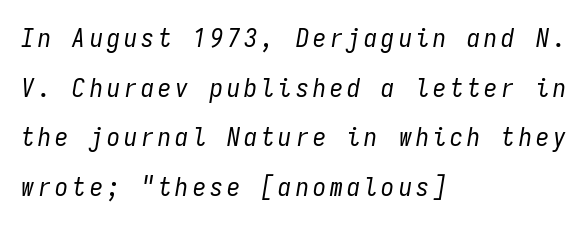
Q: Is the text bold? A: No.
Q: Is the text italic (slanted)? A: Yes, it leans right by about 9 degrees.
Q: Is the text underlined? A: No.
Q: How is the paragraph aligned? A: Left-aligned.
Q: Is the spacing between lines tight, normal or loose? A: Loose.
